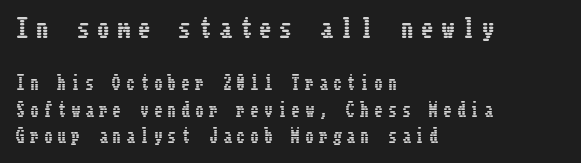
{"italic": "no", "underline": "no", "align": "left", "line_spacing": "normal", "line_spacing_ratio": 1.56, "letter_spacing": "wide", "letter_spacing_em": 0.31, "larger_block": "first", "size_ratio": 1.47, "glyph_px": 25}
